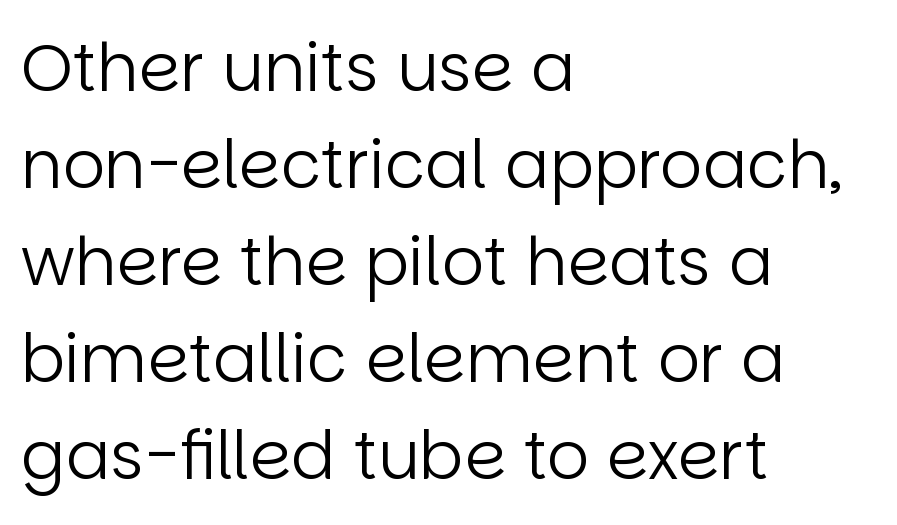
{"serif": "no", "italic": "no", "bold": "no", "weight": "regular", "width": "normal", "stroke_contrast": "low", "x_height": "large", "monospaced": "no", "underline": "no", "align": "left", "line_spacing": "normal", "line_spacing_ratio": 1.47, "letter_spacing": "normal", "letter_spacing_em": 0.0, "glyph_px": 66}
